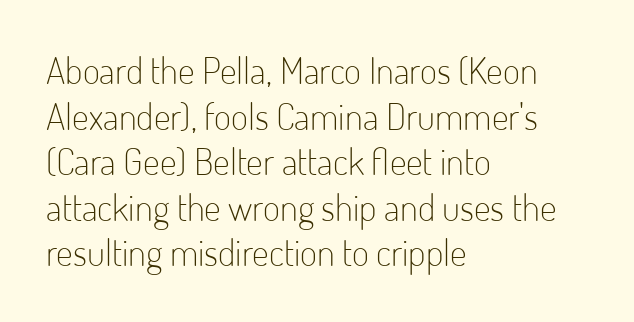
{"serif": "no", "italic": "no", "bold": "no", "weight": "light", "width": "condensed", "stroke_contrast": "low", "x_height": "small", "monospaced": "no", "underline": "no", "align": "left", "line_spacing_ratio": 1.23, "letter_spacing": "normal", "letter_spacing_em": 0.0, "glyph_px": 37}
